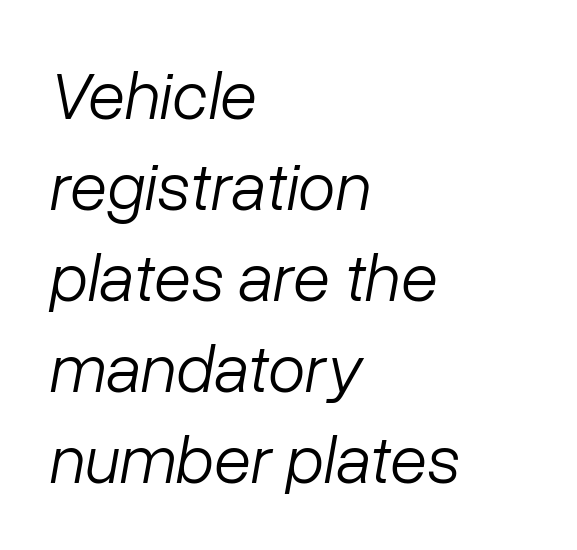
Words appear dense and cohesive because spacing is normal. Yep, that's italic — everything's leaning. Descenders hang freely into open space. The vertical gap from one line to the next is medium. Each stroke keeps to a modest, everyday thickness or less.
